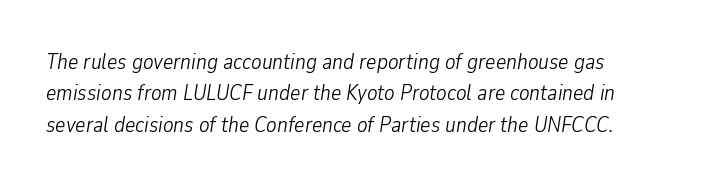
{"italic": "yes", "lean": "right", "slant_degrees": 9, "bold": "no", "underline": "no", "align": "left", "line_spacing": "normal", "line_spacing_ratio": 1.43, "letter_spacing": "normal", "letter_spacing_em": 0.0, "glyph_px": 22}
